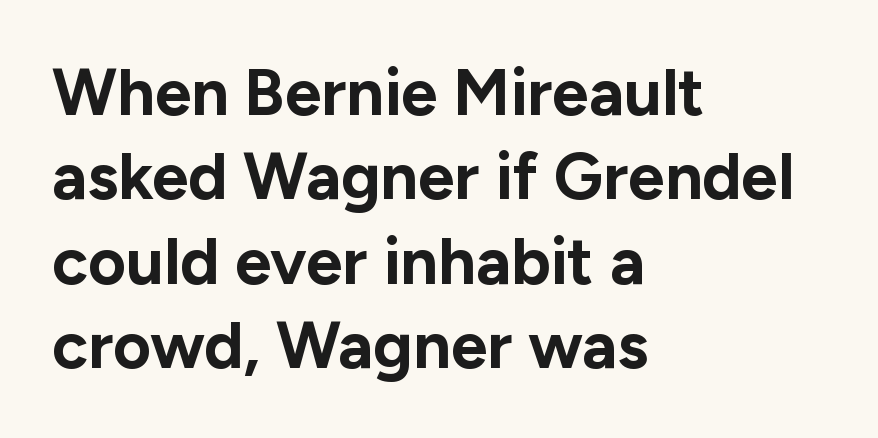
Q: Is the text bold? A: Yes.
Q: Is the text italic (slanted)? A: No, it is upright.
Q: Is the typeface a serif or a sans-serif typeface? A: Sans-serif.
Q: Is the text underlined? A: No.
Q: How is the paragraph aligned? A: Left-aligned.
Q: Is the spacing between letters normal or unusually wide? A: Normal.
Q: Is the spacing between lines tight, normal or loose? A: Normal.
Q: Width (condensed, normal, or wide)? A: Normal.
Q: Stroke contrast? A: Low.
Q: x-height? A: Medium.
Q: Monospaced? A: No.
